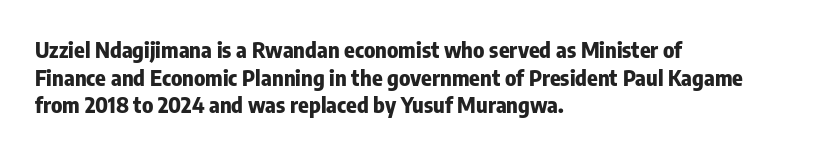
{"italic": "no", "bold": "yes", "underline": "no", "align": "left", "line_spacing": "normal", "line_spacing_ratio": 1.26, "letter_spacing": "normal", "letter_spacing_em": 0.0, "glyph_px": 22}
